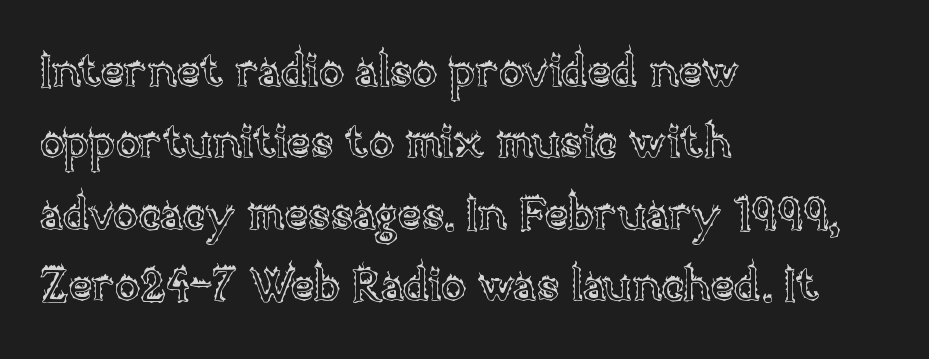
The image shows 46 px text type, upright; set left-aligned, normal line spacing (1.55x), normal letter spacing, not underlined; a large x-height.
